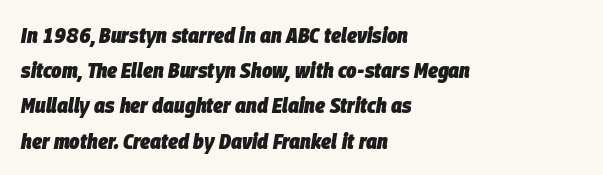
The image shows 22 px bold type, italic (leaning right); set left-aligned, normal line spacing (1.6x), normal letter spacing, not underlined.
